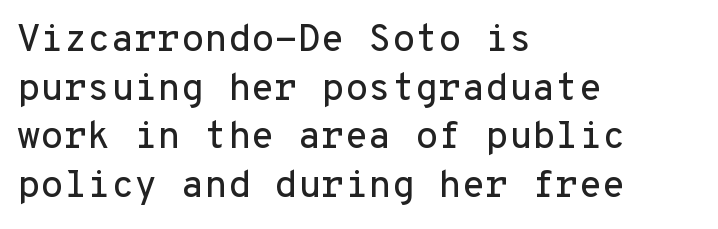
Q: Is the text italic (slanted)? A: No, it is upright.
Q: Is the typeface a serif or a sans-serif typeface? A: Sans-serif.
Q: Is the text underlined? A: No.
Q: How is the paragraph aligned? A: Left-aligned.
Q: Is the spacing between letters normal or unusually wide? A: Normal.
Q: Is the spacing between lines tight, normal or loose? A: Normal.
Q: Width (condensed, normal, or wide)? A: Normal.
Q: Stroke contrast? A: Low.
Q: x-height? A: Medium.
Q: Monospaced? A: Yes.
